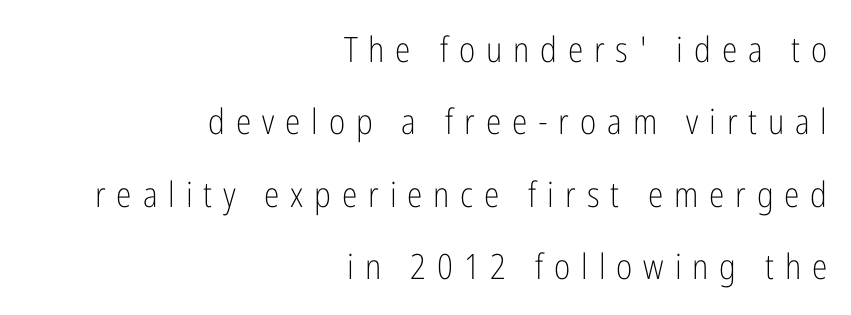
Q: Is the text bold? A: No.
Q: Is the text italic (slanted)? A: No, it is upright.
Q: Is the typeface a serif or a sans-serif typeface? A: Sans-serif.
Q: Is the text underlined? A: No.
Q: How is the paragraph aligned? A: Right-aligned.
Q: Is the spacing between letters normal or unusually wide? A: Unusually wide.
Q: Is the spacing between lines tight, normal or loose? A: Loose.
Q: Width (condensed, normal, or wide)? A: Condensed.
Q: Stroke contrast? A: Low.
Q: x-height? A: Medium.
Q: Monospaced? A: No.
